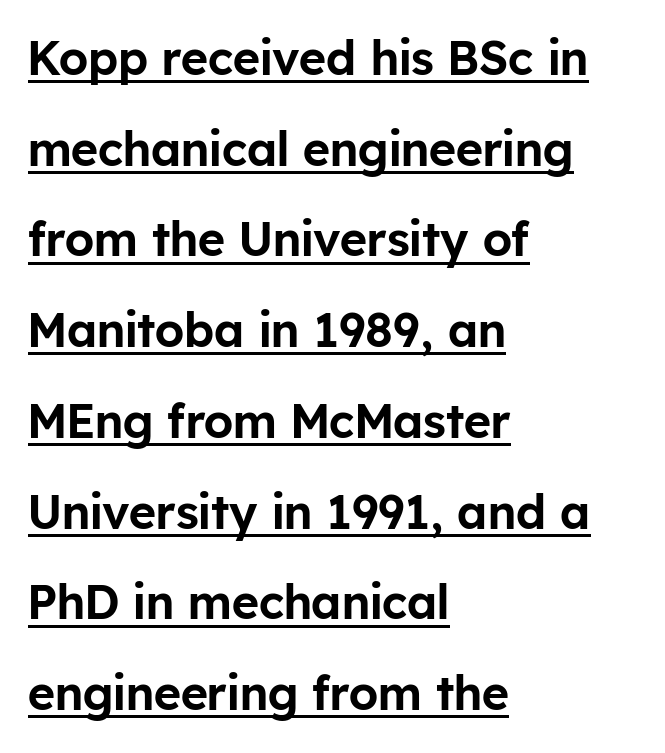
This rendering features underlined lettering. Examine the stroke ends and you'll find no serifs. Where is the straight margin? On the left. Line spacing here is loose.
